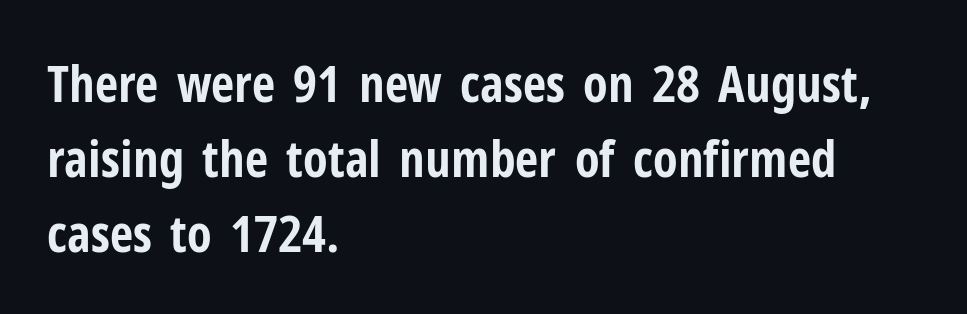
A bare baseline throughout the passage. Serifs: no, the terminals of the letterforms are clean. You could not count columns in this text — the font is proportionally spaced. Heavy-handed strokes throughout: this text is bold.
